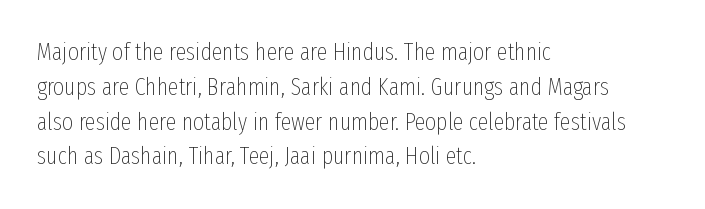
Q: Is the text bold? A: No.
Q: Is the text italic (slanted)? A: No, it is upright.
Q: Is the text underlined? A: No.
Q: How is the paragraph aligned? A: Left-aligned.
Q: Is the spacing between letters normal or unusually wide? A: Normal.
Q: Is the spacing between lines tight, normal or loose? A: Normal.
